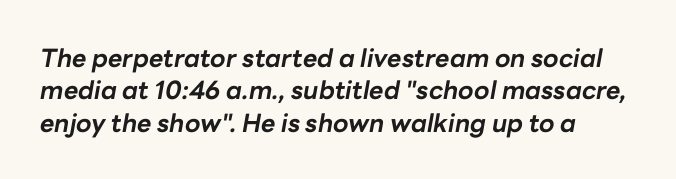
Q: Is the text bold? A: Yes.
Q: Is the text italic (slanted)? A: Yes, it leans right by about 10 degrees.
Q: Is the text underlined? A: No.
Q: How is the paragraph aligned? A: Left-aligned.
Q: Is the spacing between letters normal or unusually wide? A: Normal.
Q: Is the spacing between lines tight, normal or loose? A: Normal.
